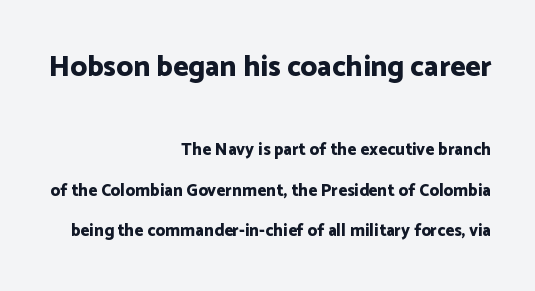
The image shows 29 px bold sans-serif type, upright; set right-aligned, loose line spacing (2.38x), normal letter spacing, not underlined; the first (top) block is 1.71x larger; low stroke contrast and a medium x-height.
